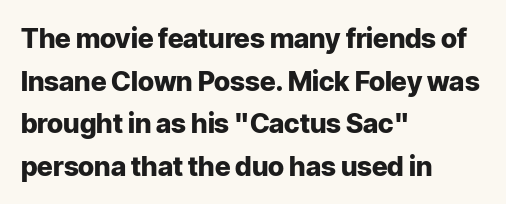
Typesetter's note: full bold, strokes at maximum text heaviness. Compared with typical paragraphs, the rows here are spaced about the same. Layout note: lines flush left. The passage shown is not underscored anywhere.
